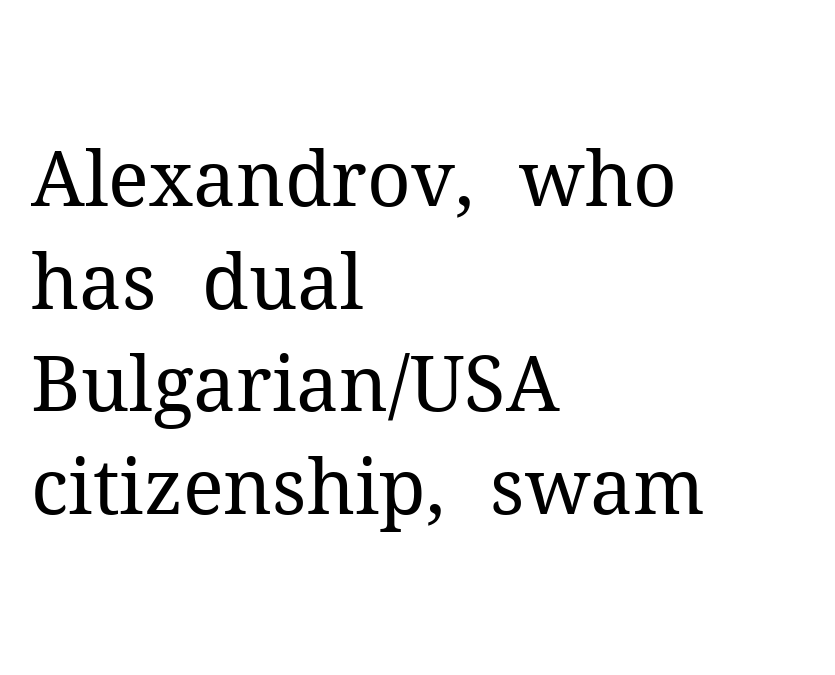
The image shows 76 px regular-weight serif type, upright; set left-aligned, normal line spacing (1.35x), normal letter spacing, not underlined; medium stroke contrast and a medium x-height.
